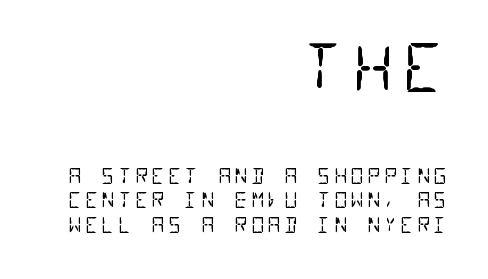
{"serif": "no", "bold": "no", "weight": "regular", "width": "condensed", "stroke_contrast": "low", "x_height": "large", "monospaced": "yes", "underline": "no", "align": "right", "line_spacing_ratio": 1.18, "larger_block": "first", "size_ratio": 3.05, "glyph_px": 64}
